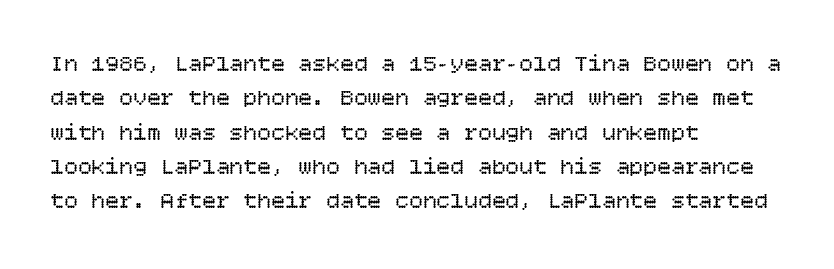
The image shows 23 px text type, upright; set left-aligned, normal line spacing (1.49x), normal letter spacing, not underlined.
